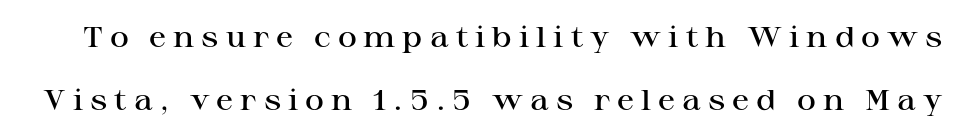
Q: Is the text bold? A: Semi-bold.
Q: Is the text italic (slanted)? A: No, it is upright.
Q: Is the typeface a serif or a sans-serif typeface? A: Serif.
Q: Is the text underlined? A: No.
Q: Is the spacing between letters normal or unusually wide? A: Unusually wide.
Q: Is the spacing between lines tight, normal or loose? A: Loose.
Q: Width (condensed, normal, or wide)? A: Wide.
Q: Stroke contrast? A: High.
Q: x-height? A: Medium.
Q: Monospaced? A: No.
